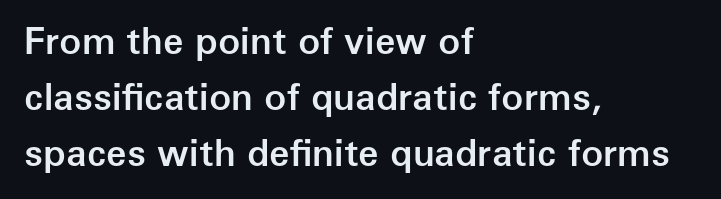
{"serif": "no", "italic": "no", "bold": "semi", "weight": "semibold", "width": "normal", "stroke_contrast": "low", "x_height": "medium", "monospaced": "no", "underline": "no", "align": "left", "line_spacing": "normal", "line_spacing_ratio": 1.52, "letter_spacing": "normal", "letter_spacing_em": 0.0, "glyph_px": 37}
